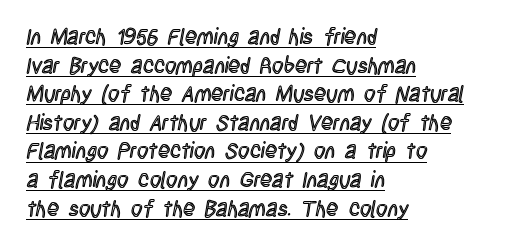
Normally led — the rows are evenly, conventionally spaced. Characters follow at the spacing the type designer built in. The compositor pushed each line to the left boundary. This sample carries an underscore along the baseline area.
